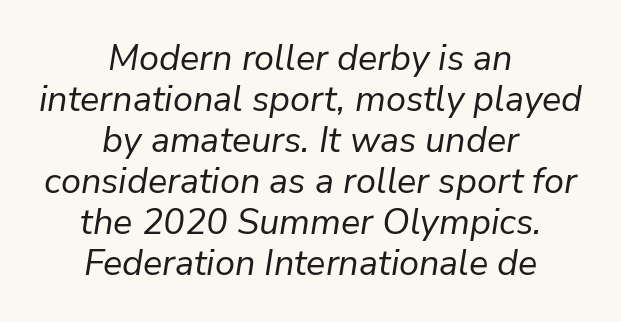
Q: Is the text bold? A: No.
Q: Is the text italic (slanted)? A: Yes, it leans right by about 9 degrees.
Q: Is the text underlined? A: No.
Q: How is the paragraph aligned? A: Centered.
Q: Is the spacing between letters normal or unusually wide? A: Normal.
Q: Is the spacing between lines tight, normal or loose? A: Tight.
Q: Width (condensed, normal, or wide)? A: Normal.
Q: Stroke contrast? A: Low.
Q: x-height? A: Medium.
Q: Monospaced? A: No.
